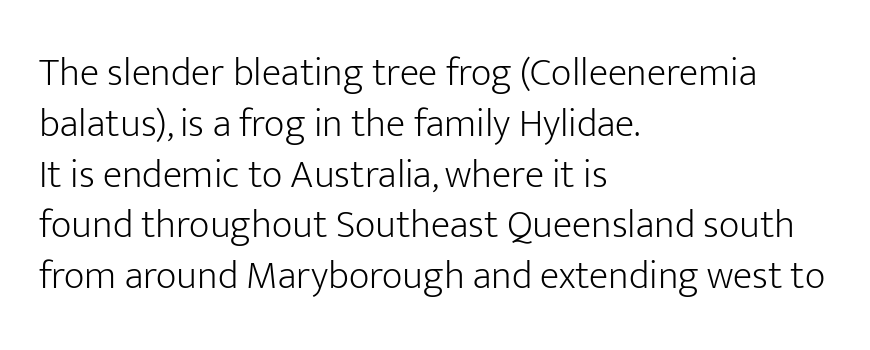
Q: Is the text bold? A: No.
Q: Is the text italic (slanted)? A: No, it is upright.
Q: Is the typeface a serif or a sans-serif typeface? A: Sans-serif.
Q: Is the text underlined? A: No.
Q: How is the paragraph aligned? A: Left-aligned.
Q: Is the spacing between letters normal or unusually wide? A: Normal.
Q: Is the spacing between lines tight, normal or loose? A: Normal.
Q: Width (condensed, normal, or wide)? A: Normal.
Q: Stroke contrast? A: Low.
Q: x-height? A: Medium.
Q: Monospaced? A: No.
